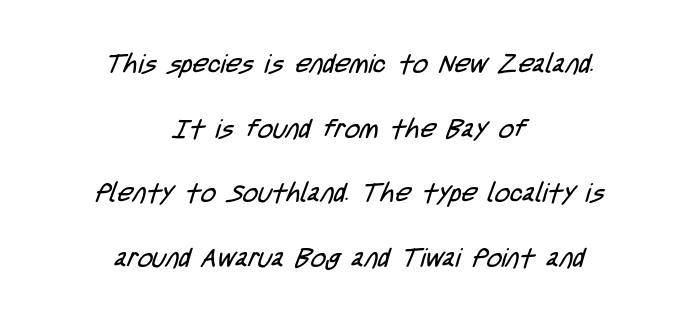
{"bold": "no", "underline": "no", "align": "center", "line_spacing": "loose", "line_spacing_ratio": 2.49, "letter_spacing": "normal", "letter_spacing_em": 0.0, "glyph_px": 26}
